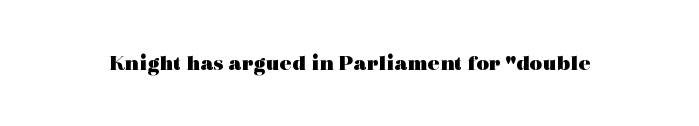
Q: Is the text bold? A: Yes.
Q: Is the text italic (slanted)? A: No, it is upright.
Q: Is the text underlined? A: No.
Q: Is the spacing between letters normal or unusually wide? A: Normal.
